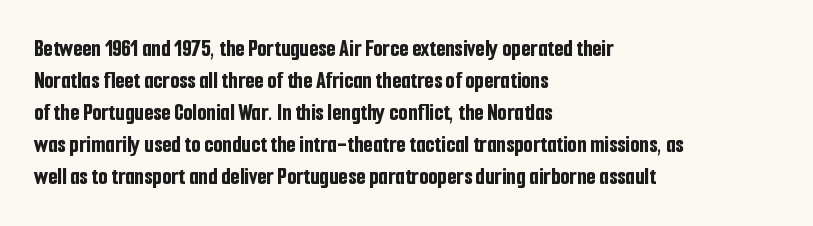
{"italic": "no", "bold": "yes", "underline": "no", "align": "left", "line_spacing": "normal", "line_spacing_ratio": 1.33, "letter_spacing": "normal", "letter_spacing_em": 0.0, "glyph_px": 24}
